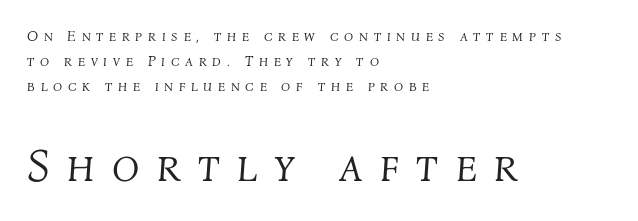
The image shows 45 px light type, italic (leaning right); set left-aligned, normal line spacing (1.68x), unusually wide letter spacing (+0.38 em), not underlined; the second (bottom) block is 3.0x larger; medium stroke contrast and a medium x-height.
